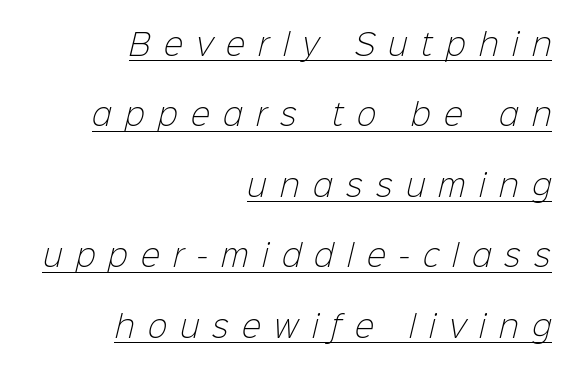
Q: Is the text bold? A: No.
Q: Is the typeface a serif or a sans-serif typeface? A: Sans-serif.
Q: Is the text underlined? A: Yes.
Q: How is the paragraph aligned? A: Right-aligned.
Q: Is the spacing between letters normal or unusually wide? A: Unusually wide.
Q: Is the spacing between lines tight, normal or loose? A: Loose.
Q: Width (condensed, normal, or wide)? A: Normal.
Q: Stroke contrast? A: Low.
Q: x-height? A: Medium.
Q: Monospaced? A: No.
